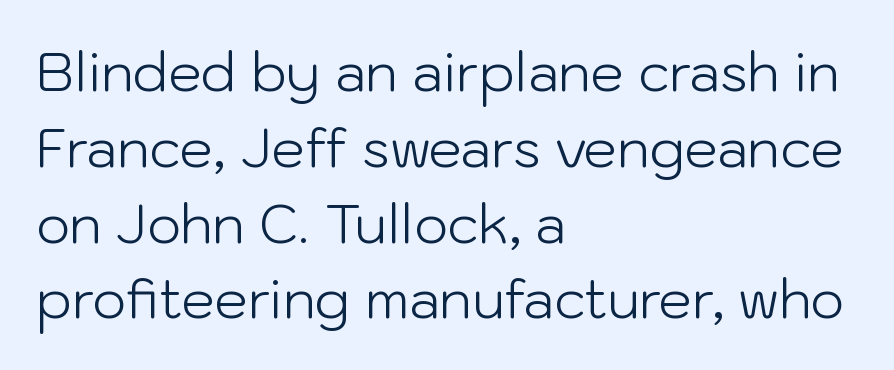
The image shows 53 px light sans-serif type, upright; set left-aligned, normal line spacing (1.43x), normal letter spacing, not underlined; low stroke contrast and a medium x-height.
